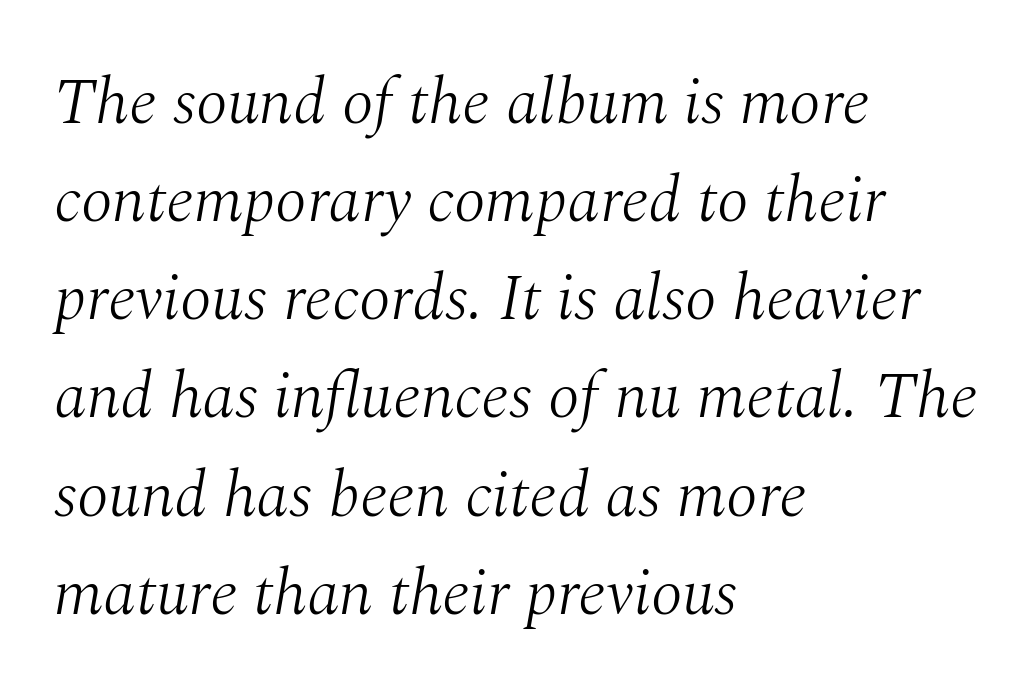
If you drew a line through each stem, it would be angled. The setting favours the left margin, as ordinary paragraphs usually do. Check where the strokes stop: tiny serifs finish them off. Does extra space separate the letters? No, they use regular spacing. This is not heavy type; no bold has been used. Underline: absent.
